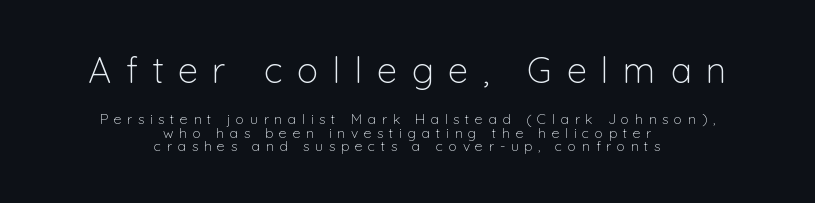
Q: Is the text bold? A: No.
Q: Is the text italic (slanted)? A: No, it is upright.
Q: Is the typeface a serif or a sans-serif typeface? A: Sans-serif.
Q: Is the text underlined? A: No.
Q: How is the paragraph aligned? A: Centered.
Q: Is the spacing between letters normal or unusually wide? A: Unusually wide.
Q: Is the spacing between lines tight, normal or loose? A: Tight.
Q: Which block of text is set in a larger size, the first (top) or the second (bottom)? A: The first (top) one.
Q: Width (condensed, normal, or wide)? A: Normal.
Q: Stroke contrast? A: Low.
Q: x-height? A: Medium.
Q: Monospaced? A: No.
